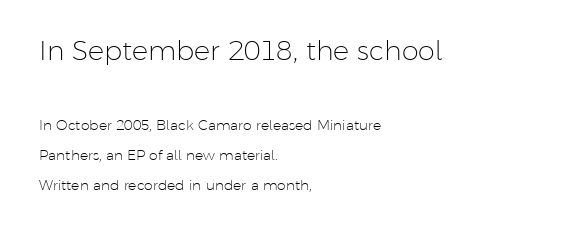
Q: Is the text bold? A: No.
Q: Is the text italic (slanted)? A: No, it is upright.
Q: Is the text underlined? A: No.
Q: How is the paragraph aligned? A: Left-aligned.
Q: Is the spacing between letters normal or unusually wide? A: Normal.
Q: Is the spacing between lines tight, normal or loose? A: Loose.
Q: Which block of text is set in a larger size, the first (top) or the second (bottom)? A: The first (top) one.
